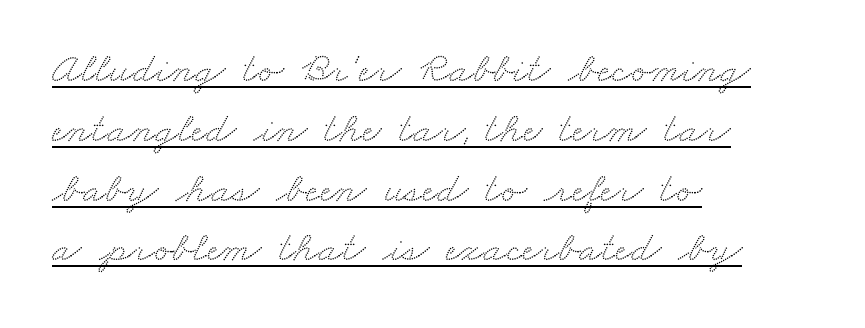
The image shows 43 px wide serif type; set left-aligned, normal line spacing (1.39x), normal letter spacing, underlined; medium stroke contrast and a small x-height.
